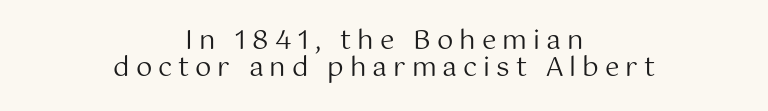
Only glyphs here, with clear space below each row. A quiet, ordinary-to-light weight characterises the typeface. The lines in this sample share a center point and differ in where they start and stop. Upright lettering throughout. This rendering widens character spacing well past its baseline value.
